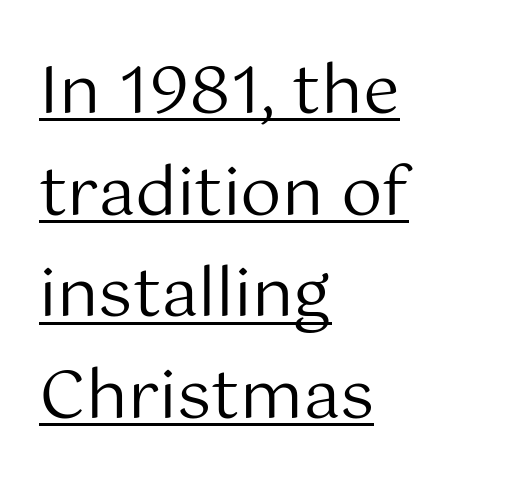
The image shows 66 px regular-weight sans-serif type, upright; set left-aligned, normal line spacing (1.54x), normal letter spacing, underlined; medium stroke contrast and a medium x-height.
